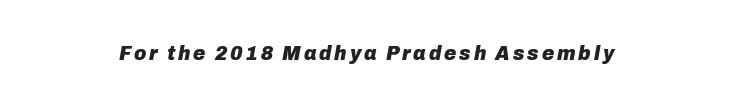
The image shows 21 px bold type, italic (leaning right); set not underlined.
